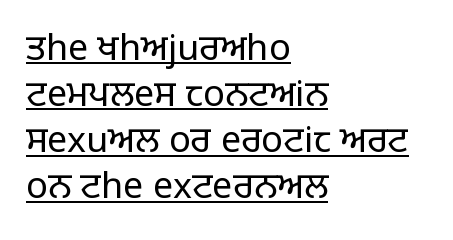
This sample carries an underscore along the baseline area. The lettering holds an erect, upright posture throughout. One glance says typical: line gaps are just what's usual. Proportional: the letters do not fall into vertical columns.
